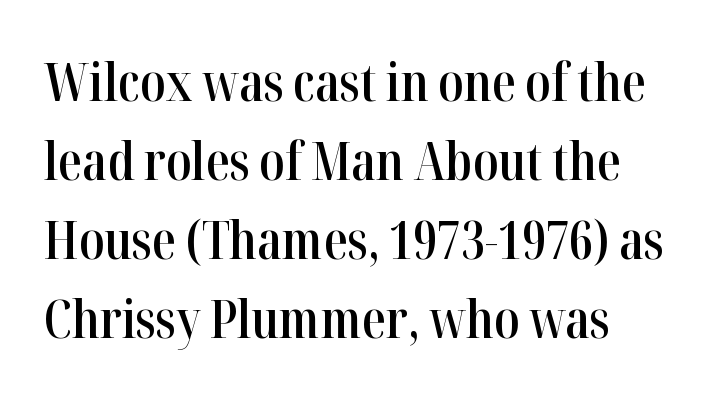
Q: Is the text bold? A: Semi-bold.
Q: Is the text italic (slanted)? A: No, it is upright.
Q: Is the typeface a serif or a sans-serif typeface? A: Serif.
Q: Is the text underlined? A: No.
Q: Is the spacing between letters normal or unusually wide? A: Normal.
Q: Is the spacing between lines tight, normal or loose? A: Normal.
Q: Width (condensed, normal, or wide)? A: Condensed.
Q: Stroke contrast? A: High.
Q: x-height? A: Medium.
Q: Monospaced? A: No.
